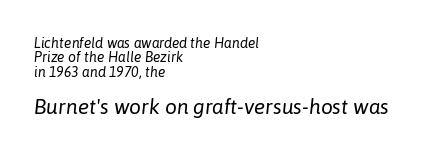
The passage shown is not underscored anywhere. Character size in the trailing block exceeds that of the leading block. These lines huddle together more closely than default settings would place them. In terms of letterspacing, this is plain default setting. Short and long lines alike share a common starting point at left.
